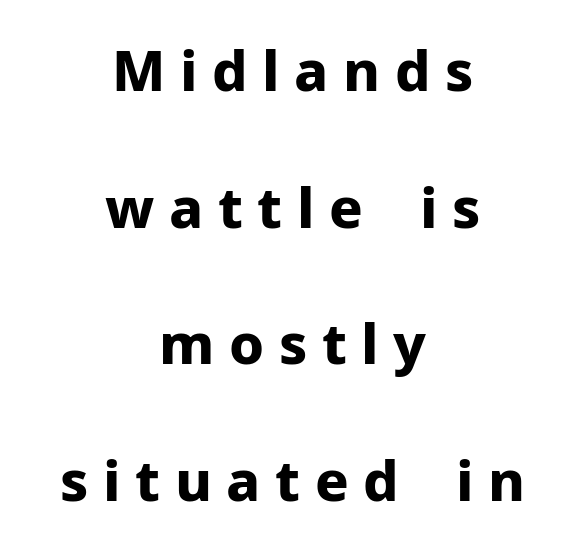
{"serif": "no", "italic": "no", "bold": "yes", "weight": "bold", "width": "normal", "stroke_contrast": "low", "x_height": "medium", "monospaced": "no", "underline": "no", "align": "center", "line_spacing": "loose", "line_spacing_ratio": 2.44, "letter_spacing": "wide", "letter_spacing_em": 0.26, "glyph_px": 56}
